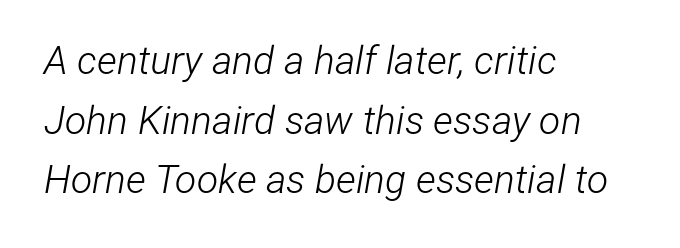
Observe the lean: these are italic letterforms. Honestly, the row spacing looks completely unremarkable. Glyph-to-glyph distance matches everyday printed text. The typesetting does not lean heavy: it is not bold. The gap between lines stays unmarked. The face used here is proportionally spaced, like ordinary book or web type.
